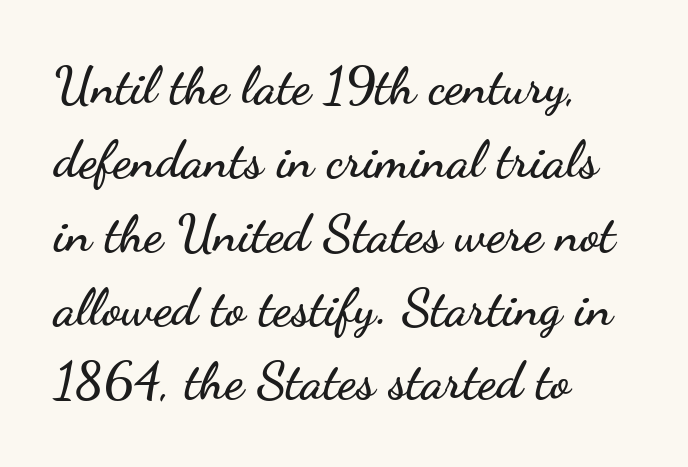
Q: Is the text italic (slanted)? A: Yes.
Q: Is the typeface a serif or a sans-serif typeface? A: Sans-serif.
Q: Is the text underlined? A: No.
Q: How is the paragraph aligned? A: Left-aligned.
Q: Is the spacing between letters normal or unusually wide? A: Normal.
Q: Is the spacing between lines tight, normal or loose? A: Normal.
Q: Width (condensed, normal, or wide)? A: Wide.
Q: Stroke contrast? A: Low.
Q: x-height? A: Small.
Q: Monospaced? A: No.
